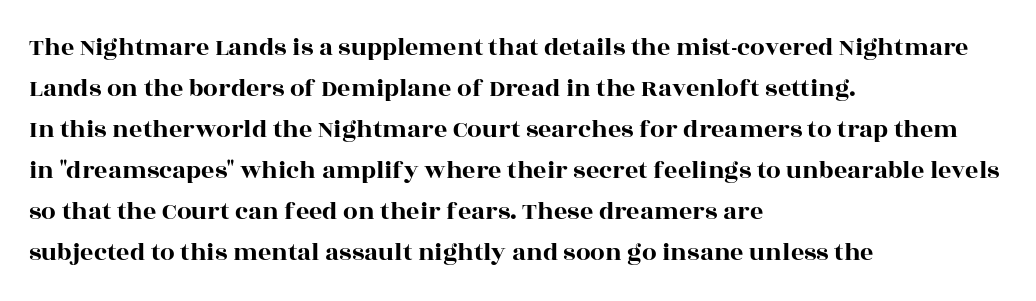
Q: Is the text italic (slanted)? A: No, it is upright.
Q: Is the text underlined? A: No.
Q: How is the paragraph aligned? A: Left-aligned.
Q: Is the spacing between letters normal or unusually wide? A: Normal.
Q: Is the spacing between lines tight, normal or loose? A: Normal.
